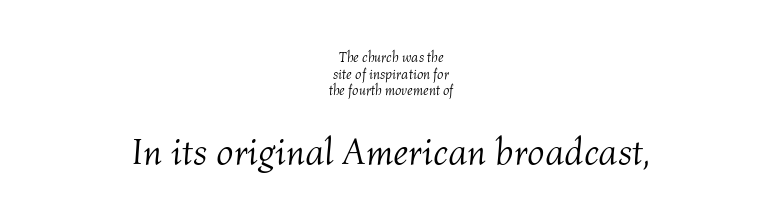
Q: Is the text bold? A: No.
Q: Is the text italic (slanted)? A: Yes, it leans right by about 4 degrees.
Q: Is the text underlined? A: No.
Q: How is the paragraph aligned? A: Centered.
Q: Is the spacing between letters normal or unusually wide? A: Normal.
Q: Which block of text is set in a larger size, the first (top) or the second (bottom)? A: The second (bottom) one.
Q: Width (condensed, normal, or wide)? A: Normal.
Q: Stroke contrast? A: Medium.
Q: x-height? A: Medium.
Q: Monospaced? A: No.
